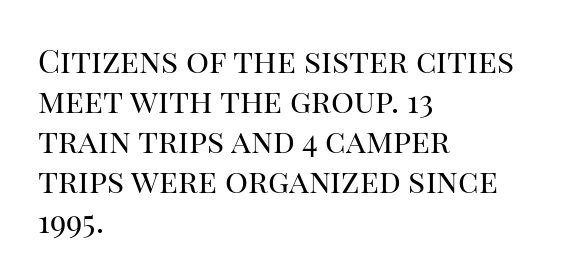
Descender tails drop into unmarked territory. Horizontal bands of white between lines are of average thickness. Compared with typical body copy, the letter spacing here is the same. Visually the block forms a straight wall on the left and a jagged coastline on the right. Every character sits straight up, as roman type does.
